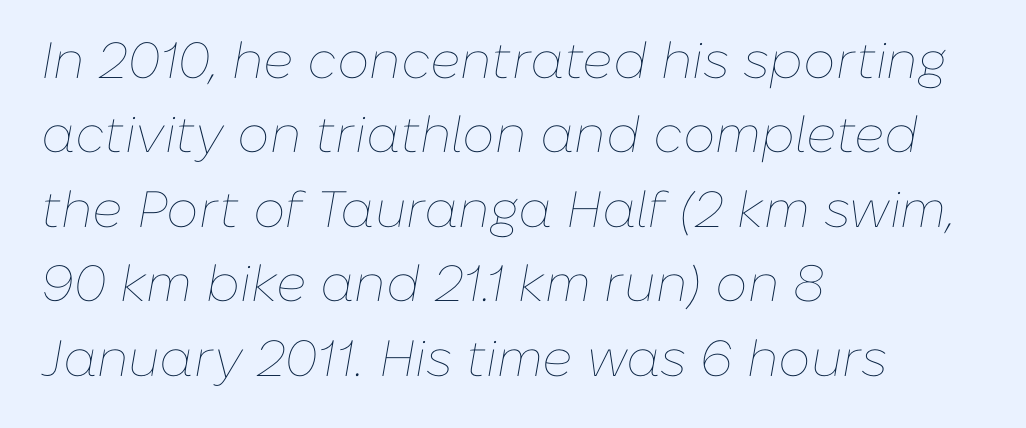
The image shows 51 px thin type, italic (leaning right); set left-aligned, normal line spacing (1.46x), normal letter spacing, not underlined; low stroke contrast and a medium x-height.
